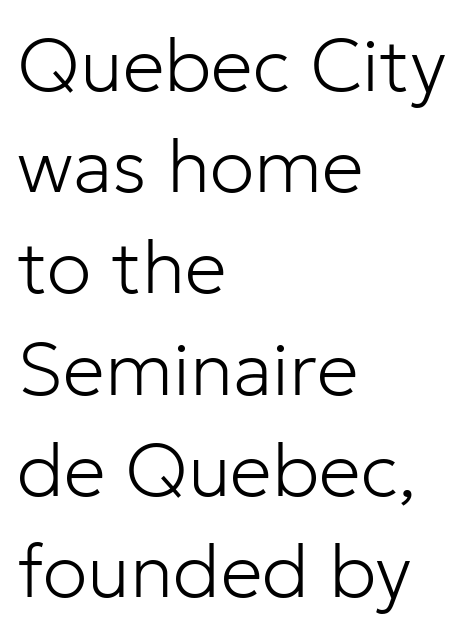
The image shows 75 px light sans-serif type, upright; set left-aligned, normal line spacing (1.35x), normal letter spacing, not underlined; low stroke contrast and a medium x-height.
